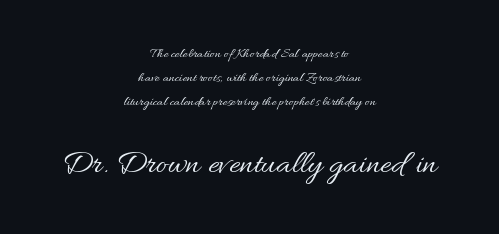
{"bold": "no", "weight": "regular", "width": "normal", "stroke_contrast": "medium", "x_height": "small", "monospaced": "no", "underline": "no", "align": "center", "line_spacing_ratio": 1.72, "letter_spacing": "normal", "letter_spacing_em": 0.0, "larger_block": "second", "size_ratio": 2.43, "glyph_px": 34}
